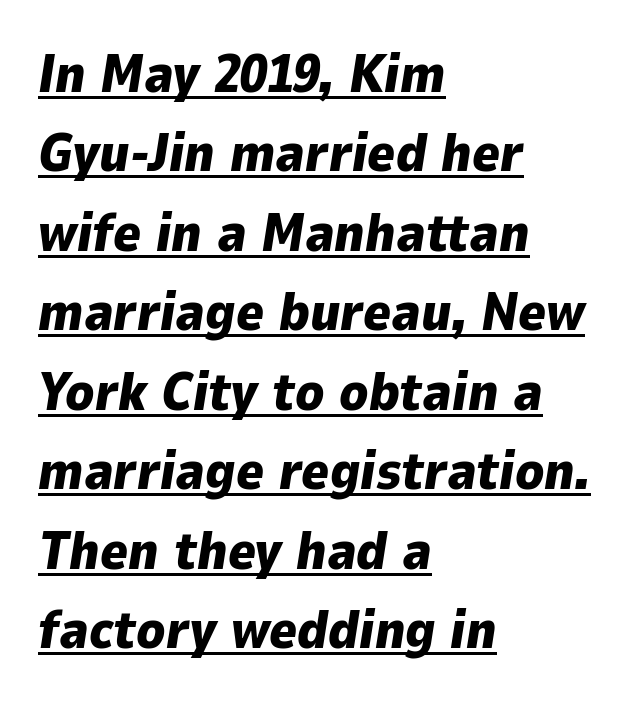
{"italic": "yes", "lean": "right", "slant_degrees": 9, "bold": "yes", "weight": "heavy", "width": "normal", "stroke_contrast": "low", "x_height": "medium", "monospaced": "no", "underline": "yes", "align": "left", "line_spacing": "normal", "line_spacing_ratio": 1.5, "letter_spacing": "normal", "letter_spacing_em": 0.0, "glyph_px": 53}
